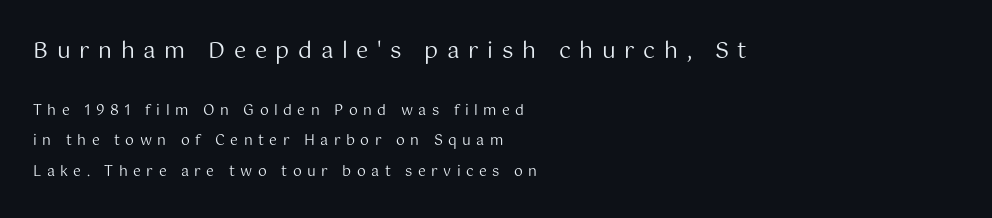
Q: Is the text bold? A: No.
Q: Is the text italic (slanted)? A: No, it is upright.
Q: Is the text underlined? A: No.
Q: How is the paragraph aligned? A: Left-aligned.
Q: Is the spacing between letters normal or unusually wide? A: Unusually wide.
Q: Is the spacing between lines tight, normal or loose? A: Loose.
Q: Which block of text is set in a larger size, the first (top) or the second (bottom)? A: The first (top) one.
